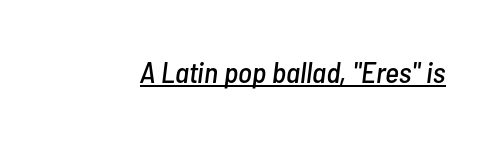
Q: Is the text italic (slanted)? A: Yes, it leans right by about 7 degrees.
Q: Is the text underlined? A: Yes.
Q: Is the spacing between letters normal or unusually wide? A: Normal.
Q: Width (condensed, normal, or wide)? A: Condensed.
Q: Stroke contrast? A: Low.
Q: x-height? A: Medium.
Q: Monospaced? A: No.
